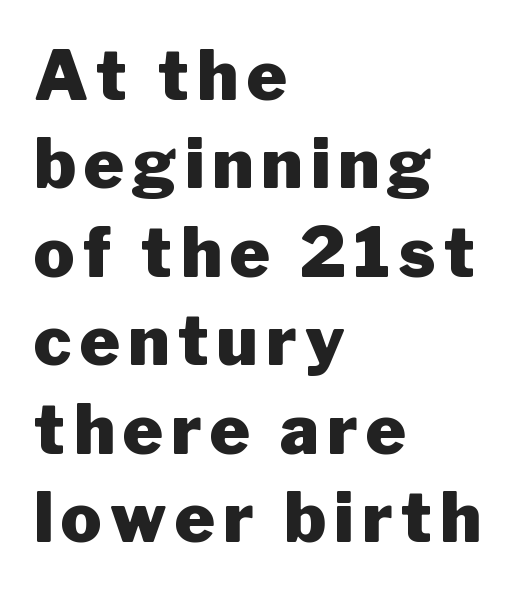
{"serif": "no", "italic": "no", "bold": "yes", "weight": "heavy", "width": "normal", "stroke_contrast": "low", "x_height": "medium", "monospaced": "no", "underline": "no", "align": "left", "line_spacing": "normal", "line_spacing_ratio": 1.3, "glyph_px": 68}
